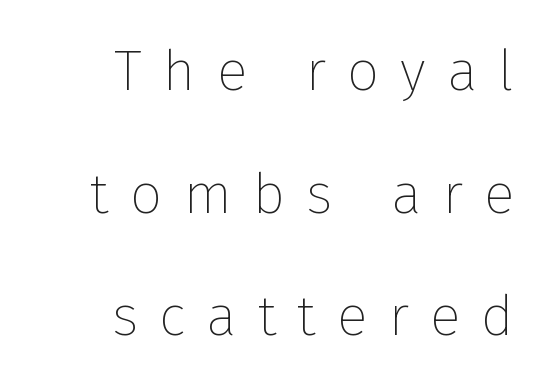
Q: Is the text bold? A: No.
Q: Is the text italic (slanted)? A: No, it is upright.
Q: Is the typeface a serif or a sans-serif typeface? A: Sans-serif.
Q: Is the text underlined? A: No.
Q: How is the paragraph aligned? A: Right-aligned.
Q: Is the spacing between letters normal or unusually wide? A: Unusually wide.
Q: Is the spacing between lines tight, normal or loose? A: Loose.
Q: Width (condensed, normal, or wide)? A: Normal.
Q: Stroke contrast? A: Low.
Q: x-height? A: Medium.
Q: Monospaced? A: No.
